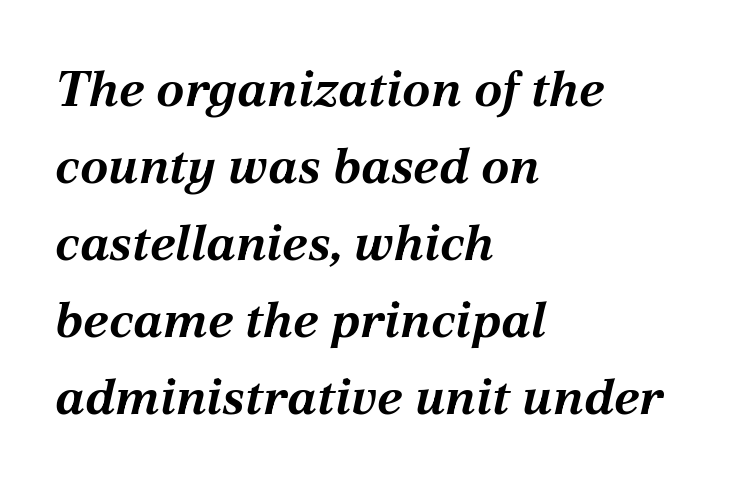
{"italic": "yes", "lean": "right", "slant_degrees": 12, "bold": "yes", "weight": "bold", "width": "normal", "stroke_contrast": "medium", "x_height": "medium", "monospaced": "no", "underline": "no", "align": "left", "line_spacing": "normal", "line_spacing_ratio": 1.51, "letter_spacing": "normal", "letter_spacing_em": 0.0, "glyph_px": 51}
